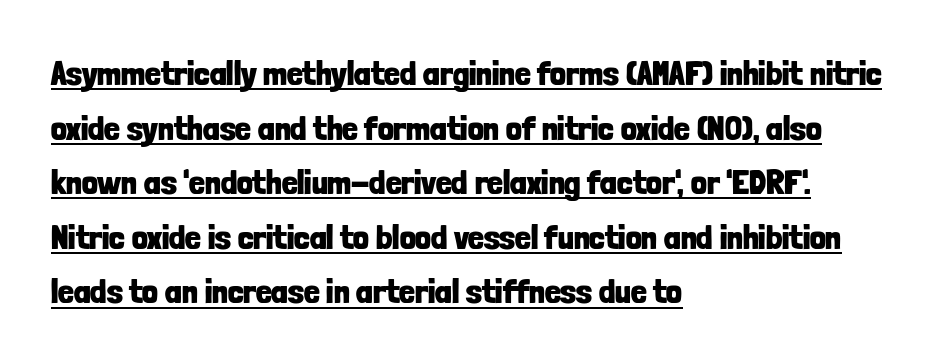
Q: Is the text bold? A: Yes.
Q: Is the text italic (slanted)? A: No, it is upright.
Q: Is the typeface a serif or a sans-serif typeface? A: Sans-serif.
Q: Is the text underlined? A: Yes.
Q: How is the paragraph aligned? A: Left-aligned.
Q: Is the spacing between letters normal or unusually wide? A: Normal.
Q: Is the spacing between lines tight, normal or loose? A: Normal.
Q: Width (condensed, normal, or wide)? A: Condensed.
Q: Stroke contrast? A: Low.
Q: x-height? A: Medium.
Q: Monospaced? A: No.
